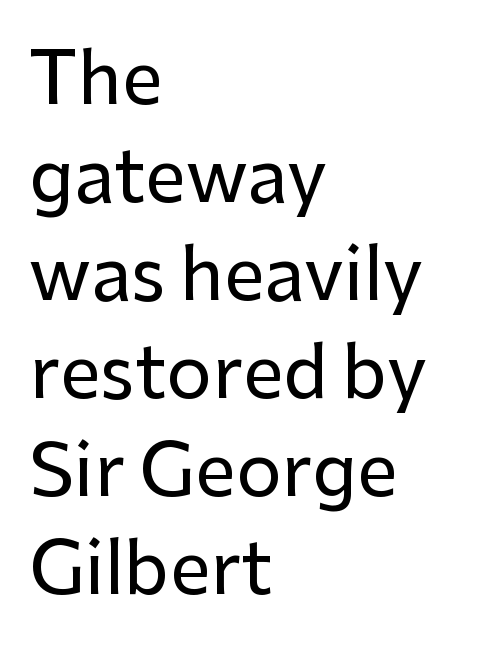
The designer went with a sans here, leaving each stem footless. Every stem runs plumb, perpendicular to the baseline. Here the designer chose a conventional face with non-uniform glyph widths. The paragraph has a hard left edge and a soft right edge. The baseline area is clear.
